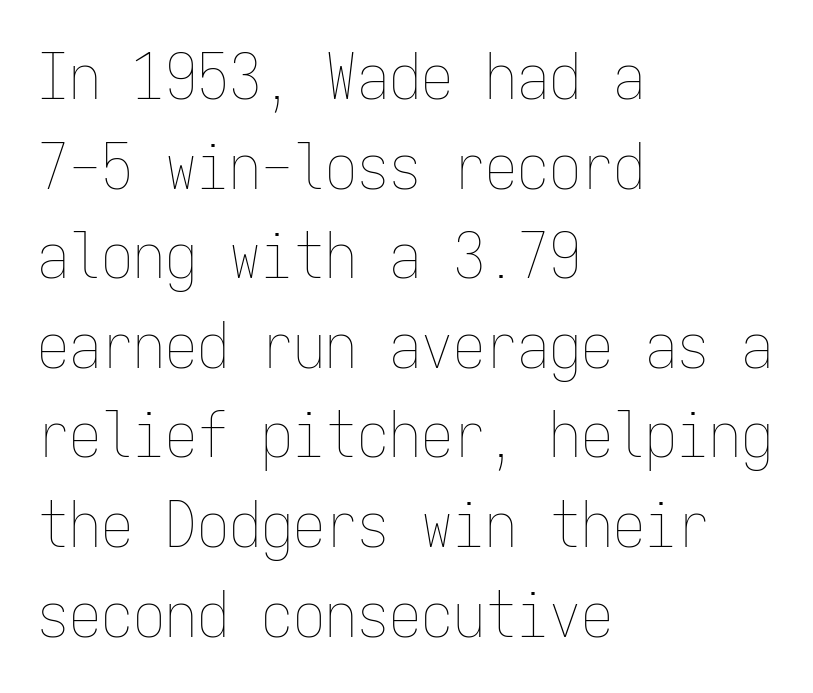
The image shows 64 px thin, condensed type, upright, monospaced; set left-aligned, normal line spacing (1.4x), normal letter spacing, not underlined; low stroke contrast and a medium x-height.
